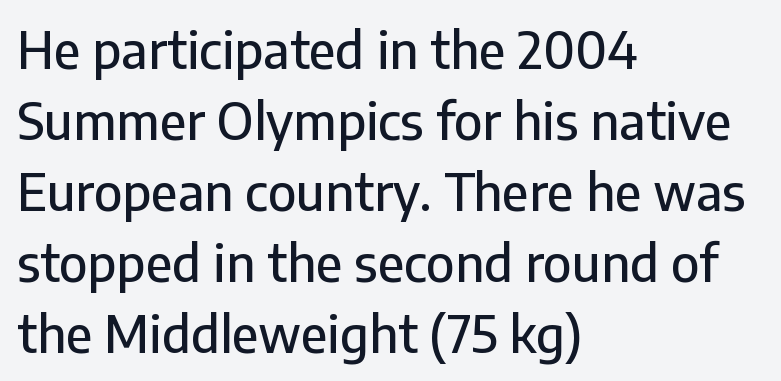
{"serif": "no", "italic": "no", "width": "normal", "stroke_contrast": "low", "x_height": "medium", "monospaced": "no", "underline": "no", "align": "left", "line_spacing": "normal", "line_spacing_ratio": 1.42, "letter_spacing": "normal", "letter_spacing_em": 0.0, "glyph_px": 50}
